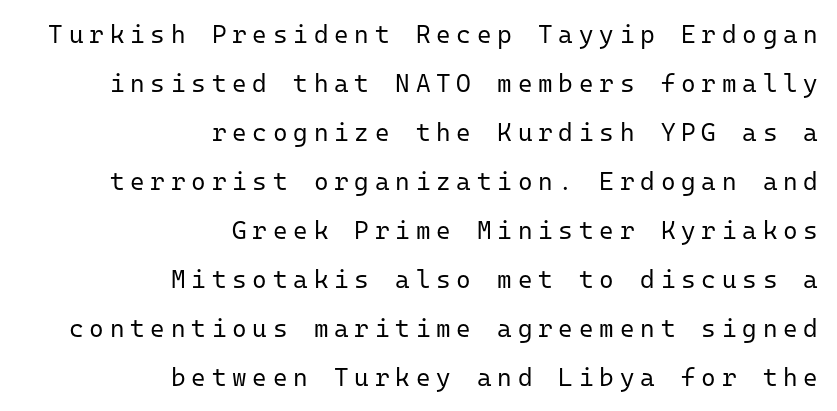
The image shows 25 px text type, upright; set right-aligned, loose line spacing (1.96x), unusually wide letter spacing (+0.23 em), not underlined.
